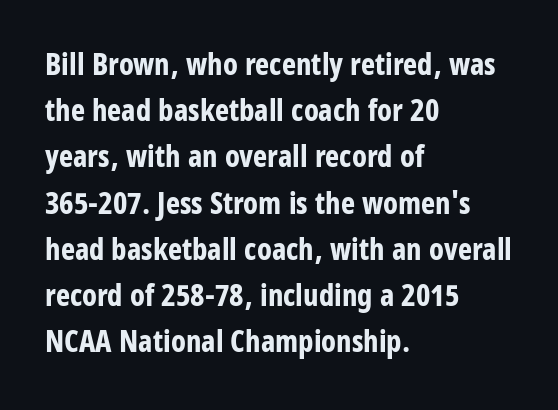
Q: Is the text bold? A: Yes.
Q: Is the text italic (slanted)? A: No, it is upright.
Q: Is the typeface a serif or a sans-serif typeface? A: Sans-serif.
Q: Is the text underlined? A: No.
Q: How is the paragraph aligned? A: Left-aligned.
Q: Is the spacing between letters normal or unusually wide? A: Normal.
Q: Is the spacing between lines tight, normal or loose? A: Normal.
Q: Width (condensed, normal, or wide)? A: Condensed.
Q: Stroke contrast? A: Low.
Q: x-height? A: Large.
Q: Monospaced? A: No.
